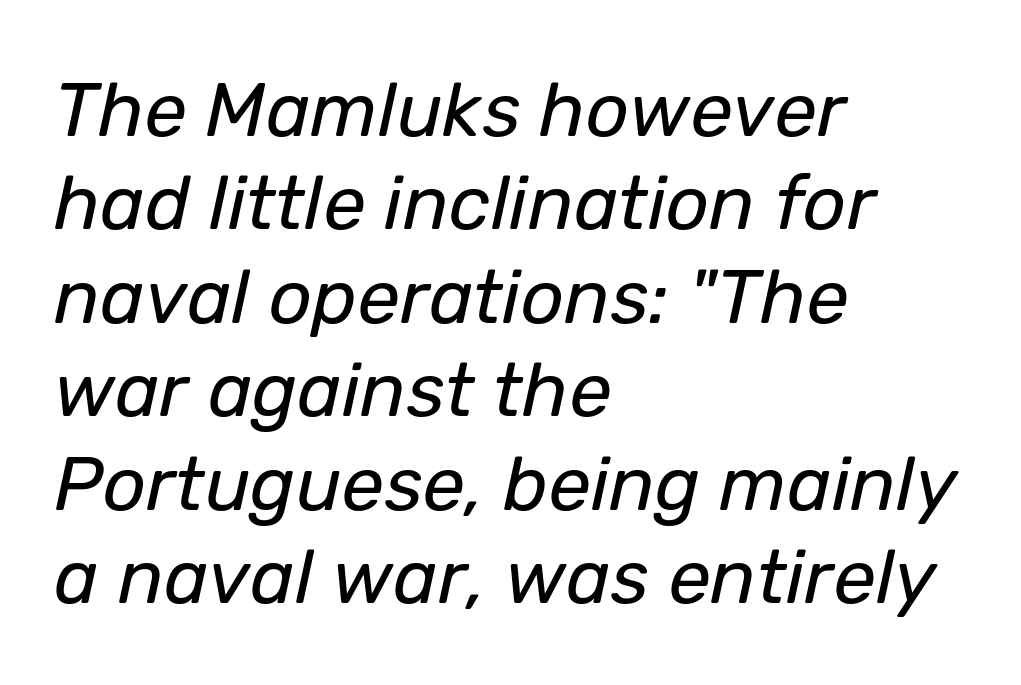
The image shows 76 px regular-weight type, italic (leaning right); set left-aligned, line spacing 1.23x, normal letter spacing, not underlined; low stroke contrast and a medium x-height.
